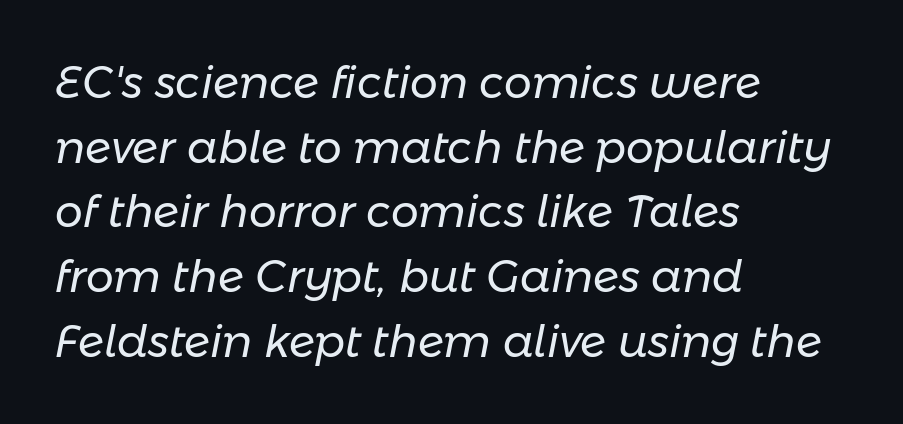
The image shows 44 px regular-weight type, italic (leaning right); set left-aligned, normal line spacing (1.47x), normal letter spacing, not underlined; low stroke contrast and a medium x-height.
